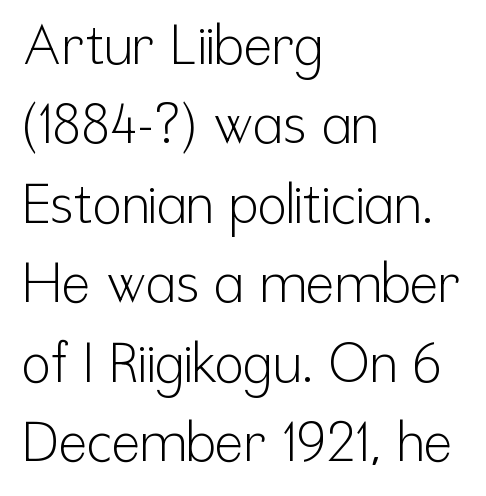
The image shows 54 px light, condensed sans-serif type, upright; set left-aligned, normal line spacing (1.47x), normal letter spacing, not underlined; low stroke contrast and a medium x-height.
